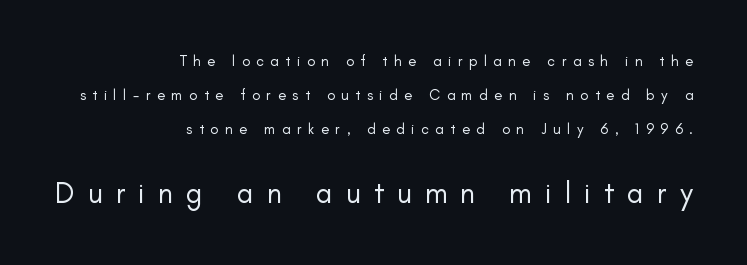
The line-height multiplier appears high, well above default. Ink coverage per letter is moderate at most. Does the type have serifs? No, each stem ends abruptly. Letters rest on an invisible, unmarked baseline. The passage shown is typed in a proportional face where columns would drift. Casual observation: everything's shoved over to the right.
